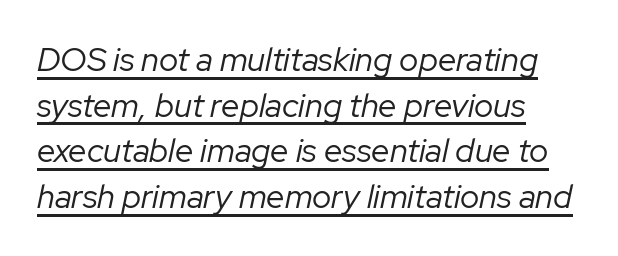
{"italic": "yes", "lean": "right", "slant_degrees": 12, "bold": "no", "weight": "regular", "width": "normal", "stroke_contrast": "low", "x_height": "medium", "monospaced": "no", "underline": "yes", "align": "left", "line_spacing": "normal", "line_spacing_ratio": 1.38, "letter_spacing": "normal", "letter_spacing_em": 0.0, "glyph_px": 33}
